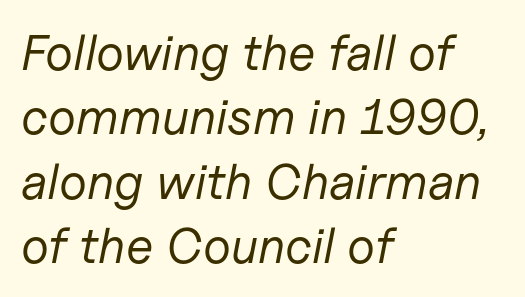
Q: Is the text bold? A: No.
Q: Is the text italic (slanted)? A: Yes, it leans right by about 11 degrees.
Q: Is the text underlined? A: No.
Q: How is the paragraph aligned? A: Left-aligned.
Q: Is the spacing between letters normal or unusually wide? A: Normal.
Q: Is the spacing between lines tight, normal or loose? A: Normal.
Q: Width (condensed, normal, or wide)? A: Normal.
Q: Stroke contrast? A: Low.
Q: x-height? A: Medium.
Q: Monospaced? A: No.
